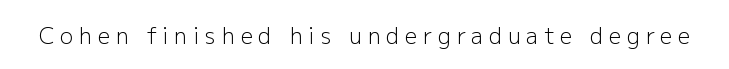
{"italic": "no", "bold": "no", "underline": "no", "letter_spacing": "wide", "letter_spacing_em": 0.26, "glyph_px": 22}
